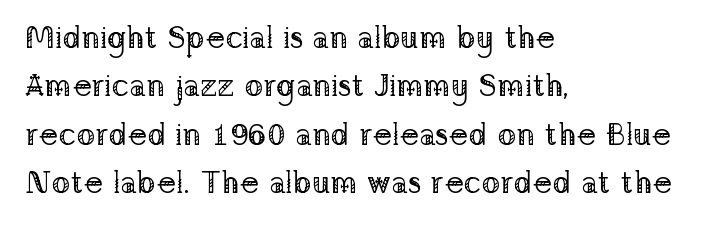
The image shows 31 px regular-weight serif type, upright; set left-aligned, normal line spacing (1.56x), normal letter spacing, not underlined; low stroke contrast and a medium x-height.
